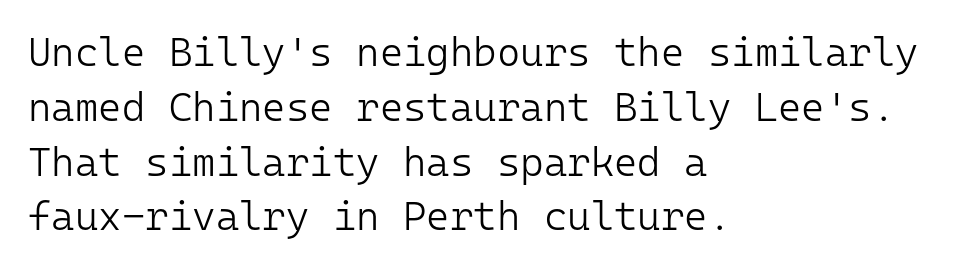
Spacing verdict: monospaced, one width for all characters. The vertical gap from one line to the next is medium. Does the type have serifs? No, each stem ends abruptly. Compared with a centered layout, this one pins lines to the left instead. Stroke thickness stays within the range of a standard reading face or lighter. What stands out about the letter spacing? Nothing — it is the standard amount.
